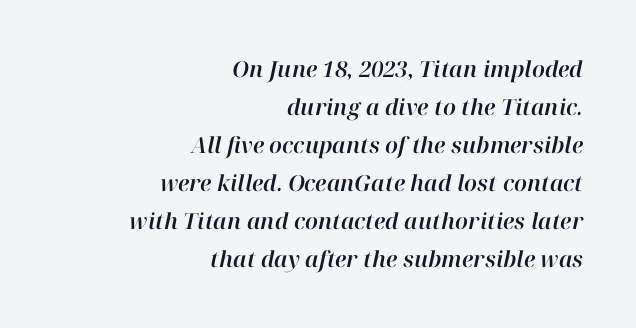
Does extra space separate the letters? No, they use regular spacing. Nobody drew a line under any word here. A flush-right, rag-left setting is used for this passage. Looking at the ascenders, they clearly lean.
